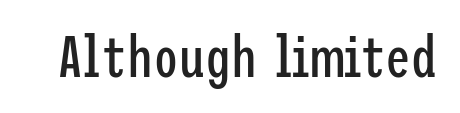
Default kerning and tracking; the words read as compact shapes. The typeface chosen for these lines omits serifs. This is not heavy type; no bold has been used. Has an underline been added? It has not.
